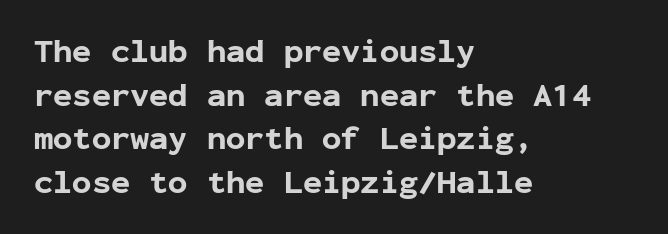
The image shows 32 px bold sans-serif type, upright, monospaced; set left-aligned, normal line spacing (1.36x), normal letter spacing, not underlined; low stroke contrast and a medium x-height.
